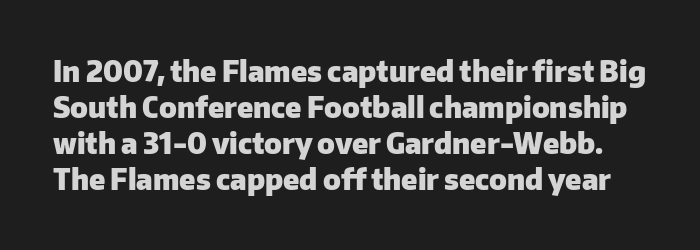
{"serif": "no", "italic": "no", "bold": "yes", "weight": "heavy", "width": "normal", "stroke_contrast": "low", "x_height": "medium", "monospaced": "no", "underline": "no", "line_spacing": "normal", "line_spacing_ratio": 1.28, "letter_spacing": "normal", "letter_spacing_em": 0.0, "glyph_px": 28}
